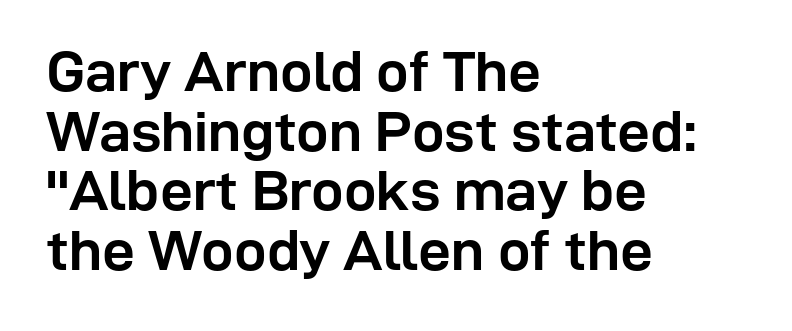
Q: Is the text bold? A: Yes.
Q: Is the text italic (slanted)? A: No, it is upright.
Q: Is the typeface a serif or a sans-serif typeface? A: Sans-serif.
Q: Is the text underlined? A: No.
Q: How is the paragraph aligned? A: Left-aligned.
Q: Is the spacing between letters normal or unusually wide? A: Normal.
Q: Is the spacing between lines tight, normal or loose? A: Tight.
Q: Width (condensed, normal, or wide)? A: Normal.
Q: Stroke contrast? A: Low.
Q: x-height? A: Medium.
Q: Monospaced? A: No.
